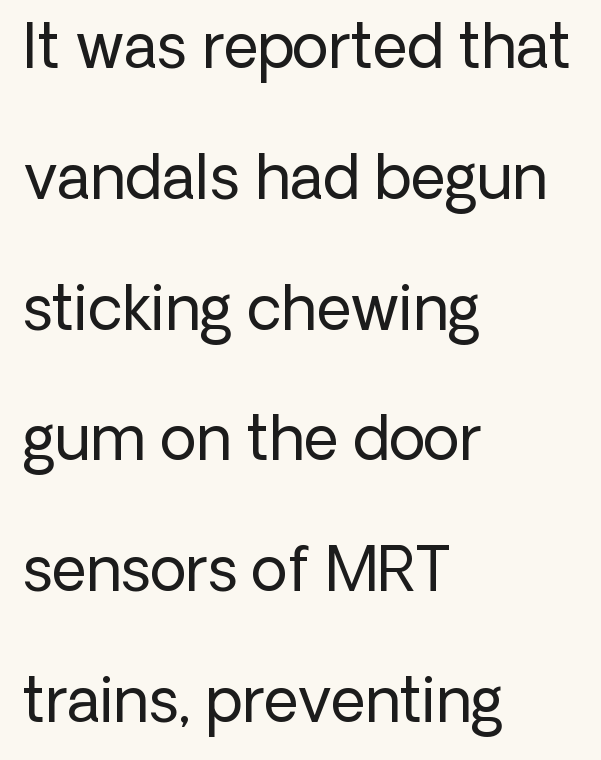
Q: Is the text bold? A: No.
Q: Is the text italic (slanted)? A: No, it is upright.
Q: Is the typeface a serif or a sans-serif typeface? A: Sans-serif.
Q: Is the text underlined? A: No.
Q: How is the paragraph aligned? A: Left-aligned.
Q: Is the spacing between letters normal or unusually wide? A: Normal.
Q: Is the spacing between lines tight, normal or loose? A: Loose.
Q: Width (condensed, normal, or wide)? A: Normal.
Q: Stroke contrast? A: Low.
Q: x-height? A: Medium.
Q: Monospaced? A: No.
